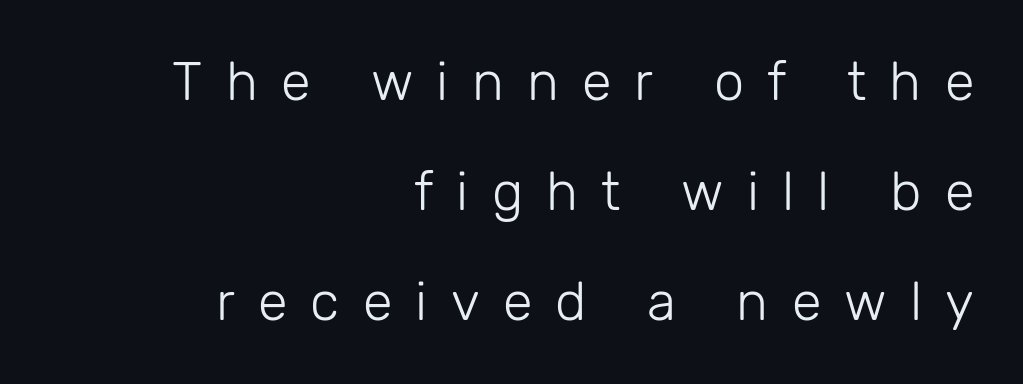
Honestly, the rows look like they've been pulled way apart. The passage shown is typed in a proportional face where columns would drift. The glyphs in this specimen are sans serif. Weight: in the light-to-regular range. Descenders hang freely into open space.
